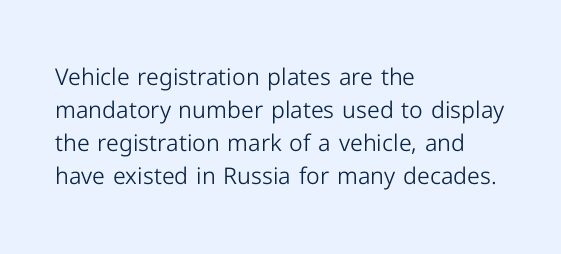
{"italic": "no", "bold": "no", "underline": "no", "align": "left", "line_spacing": "normal", "line_spacing_ratio": 1.43, "letter_spacing": "normal", "letter_spacing_em": 0.0, "glyph_px": 23}
